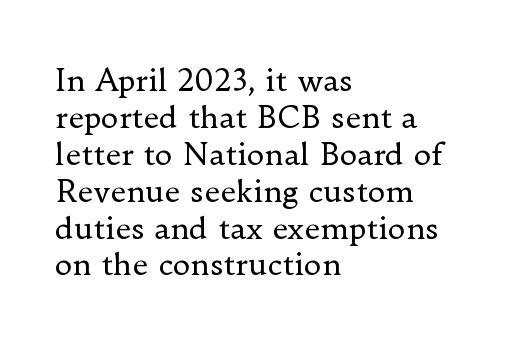
Q: Is the text bold? A: No.
Q: Is the text italic (slanted)? A: No, it is upright.
Q: Is the typeface a serif or a sans-serif typeface? A: Serif.
Q: Is the text underlined? A: No.
Q: How is the paragraph aligned? A: Left-aligned.
Q: Is the spacing between letters normal or unusually wide? A: Normal.
Q: Width (condensed, normal, or wide)? A: Normal.
Q: Stroke contrast? A: Low.
Q: x-height? A: Small.
Q: Monospaced? A: No.
